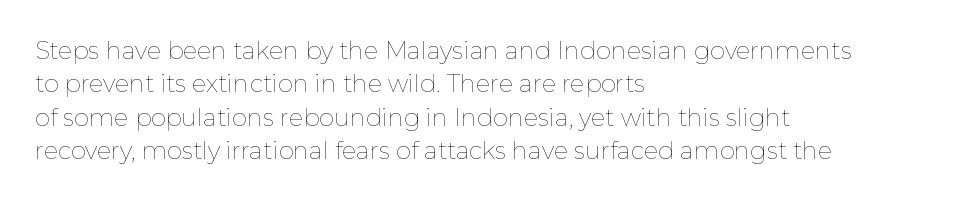
Q: Is the text bold? A: No.
Q: Is the text italic (slanted)? A: No, it is upright.
Q: Is the text underlined? A: No.
Q: How is the paragraph aligned? A: Left-aligned.
Q: Is the spacing between letters normal or unusually wide? A: Normal.
Q: Is the spacing between lines tight, normal or loose? A: Normal.
